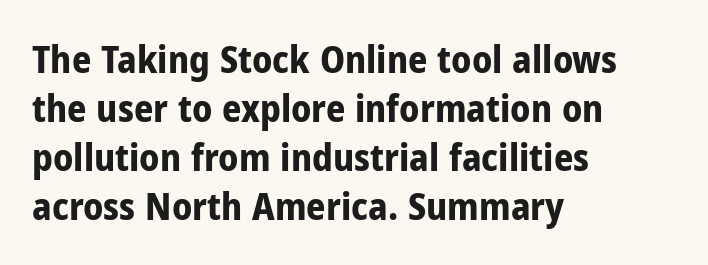
The letters advance in unequal steps, a hallmark of proportional type. Nobody touched the tracking dial on this one. Classification — sans serif. These words are printed bold, with thick strokes throughout. Any mark beneath the type? The region is blank.
